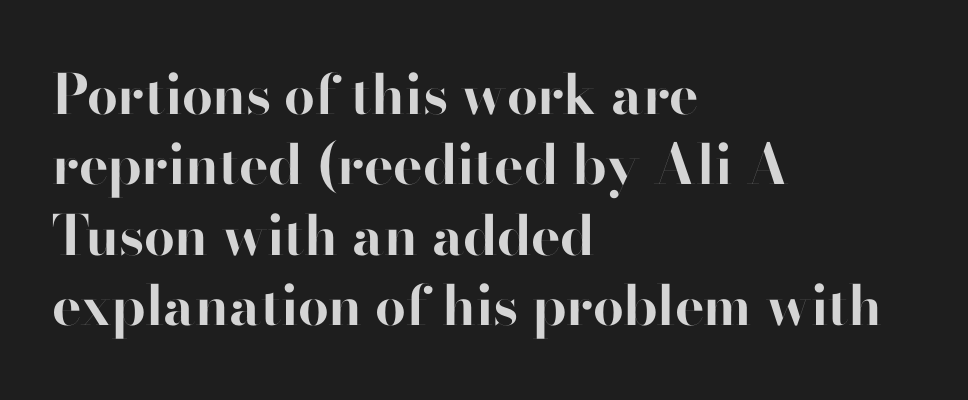
{"serif": "no", "italic": "no", "bold": "yes", "weight": "bold", "width": "normal", "stroke_contrast": "high", "x_height": "small", "monospaced": "no", "underline": "no", "align": "left", "line_spacing": "normal", "line_spacing_ratio": 1.28, "letter_spacing": "normal", "letter_spacing_em": 0.0, "glyph_px": 55}
